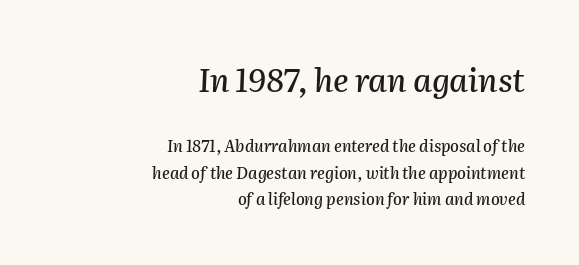
{"italic": "yes", "lean": "right", "slant_degrees": 2, "width": "normal", "stroke_contrast": "medium", "x_height": "medium", "monospaced": "no", "underline": "no", "align": "right", "line_spacing": "normal", "line_spacing_ratio": 1.67, "letter_spacing": "normal", "letter_spacing_em": 0.0, "larger_block": "first", "size_ratio": 2.0, "glyph_px": 32}
